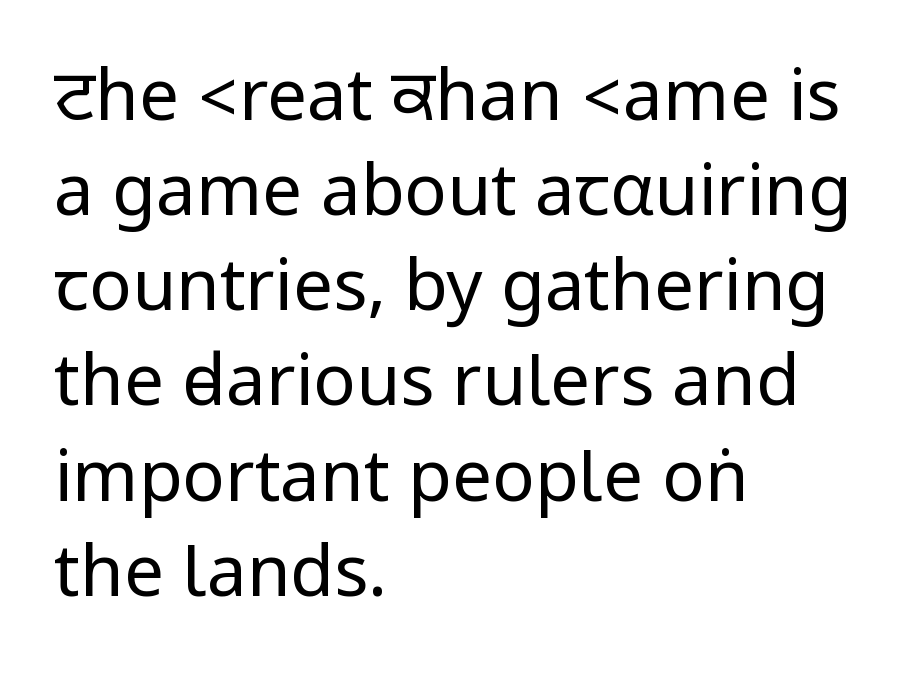
The image shows 71 px regular-weight, condensed sans-serif type, upright; set left-aligned, normal line spacing (1.34x), normal letter spacing, not underlined; low stroke contrast.
